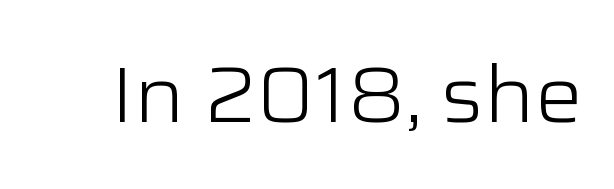
Q: Is the text bold? A: No.
Q: Is the text italic (slanted)? A: No, it is upright.
Q: Is the typeface a serif or a sans-serif typeface? A: Sans-serif.
Q: Is the text underlined? A: No.
Q: Is the spacing between letters normal or unusually wide? A: Normal.
Q: Width (condensed, normal, or wide)? A: Normal.
Q: Stroke contrast? A: Low.
Q: x-height? A: Medium.
Q: Monospaced? A: No.
